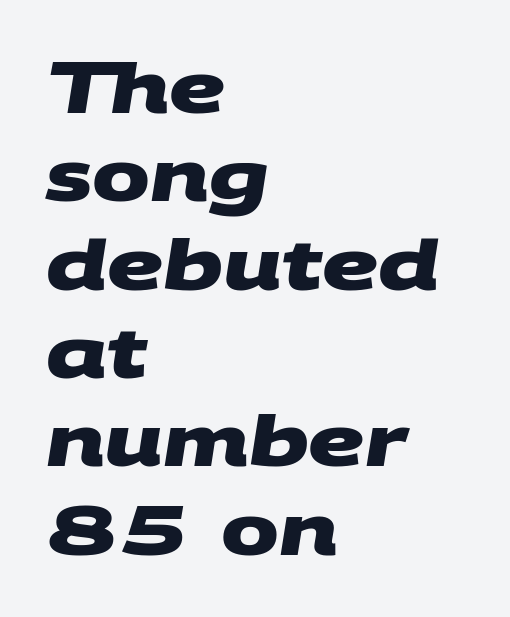
{"serif": "no", "bold": "yes", "weight": "heavy", "width": "wide", "stroke_contrast": "medium", "x_height": "large", "monospaced": "no", "underline": "no", "align": "left", "line_spacing": "normal", "line_spacing_ratio": 1.28, "letter_spacing": "normal", "letter_spacing_em": 0.0, "glyph_px": 69}
